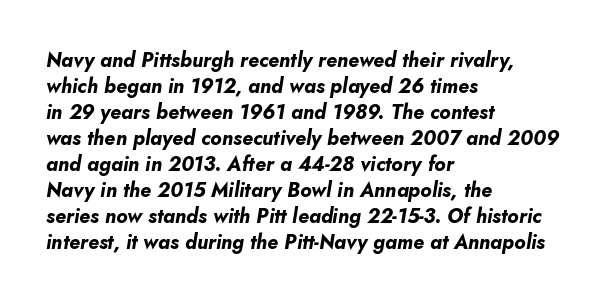
The image shows 20 px bold type, italic (leaning right); set left-aligned, normal line spacing (1.3x), normal letter spacing, not underlined.
